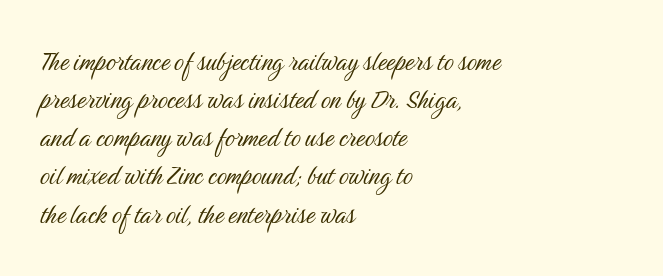
{"serif": "no", "bold": "no", "weight": "light", "width": "condensed", "stroke_contrast": "medium", "x_height": "medium", "monospaced": "no", "underline": "no", "align": "left", "line_spacing_ratio": 1.23, "letter_spacing": "normal", "letter_spacing_em": 0.0, "glyph_px": 31}
